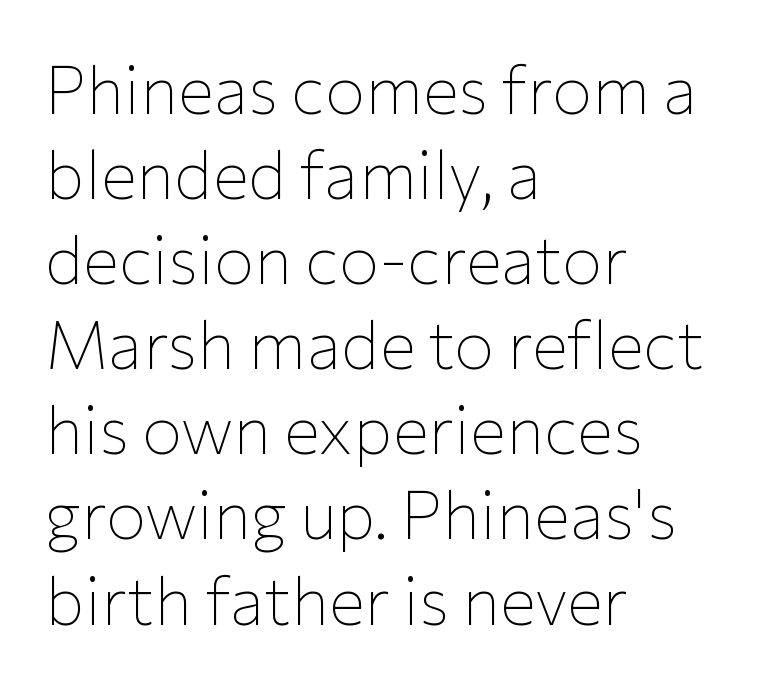
{"serif": "no", "italic": "no", "bold": "no", "weight": "thin", "width": "normal", "stroke_contrast": "low", "x_height": "medium", "monospaced": "no", "underline": "no", "align": "left", "line_spacing": "normal", "line_spacing_ratio": 1.27, "letter_spacing": "normal", "letter_spacing_em": 0.0, "glyph_px": 67}
